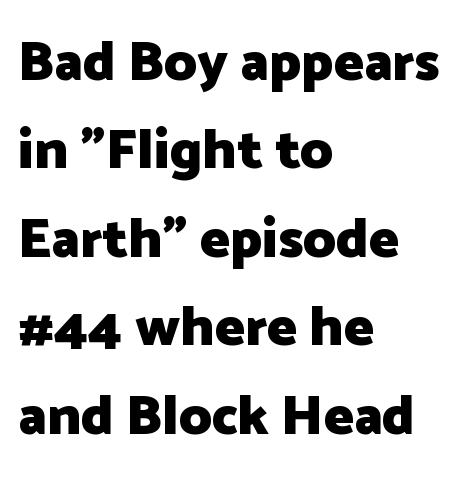
The image shows 56 px heavy sans-serif type, upright; set left-aligned, normal line spacing (1.58x), normal letter spacing, not underlined; low stroke contrast and a medium x-height.
